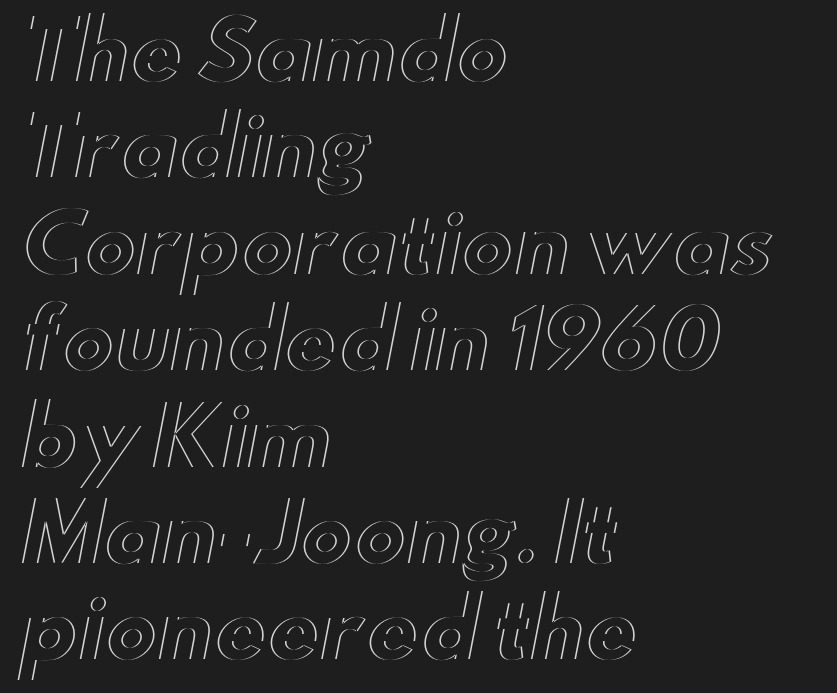
Q: Is the text italic (slanted)? A: Yes.
Q: Is the text underlined? A: No.
Q: How is the paragraph aligned? A: Left-aligned.
Q: Is the spacing between letters normal or unusually wide? A: Normal.
Q: Width (condensed, normal, or wide)? A: Wide.
Q: x-height? A: Small.
Q: Monospaced? A: No.
